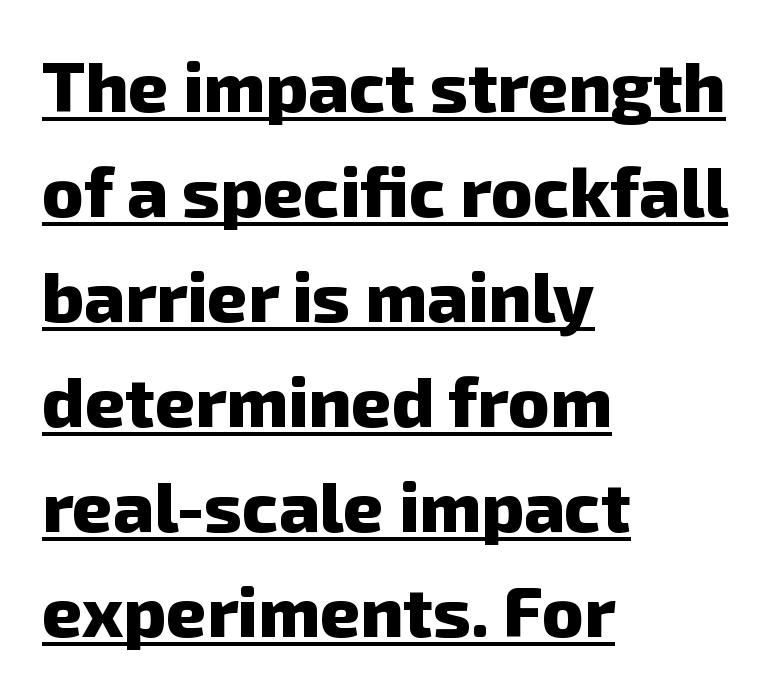
Q: Is the text bold? A: Yes.
Q: Is the typeface a serif or a sans-serif typeface? A: Sans-serif.
Q: Is the text underlined? A: Yes.
Q: How is the paragraph aligned? A: Left-aligned.
Q: Is the spacing between letters normal or unusually wide? A: Normal.
Q: Is the spacing between lines tight, normal or loose? A: Normal.
Q: Width (condensed, normal, or wide)? A: Normal.
Q: Stroke contrast? A: Low.
Q: x-height? A: Medium.
Q: Monospaced? A: No.
